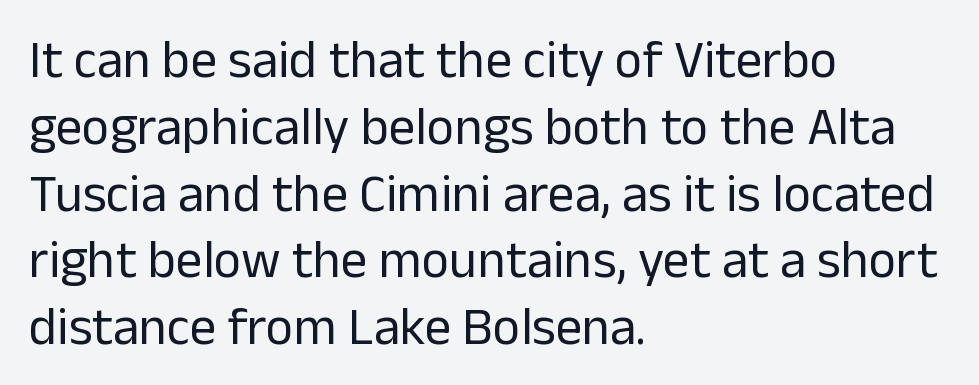
The image shows 53 px regular-weight sans-serif type, upright; set left-aligned, normal line spacing (1.26x), normal letter spacing, not underlined; low stroke contrast and a medium x-height.
